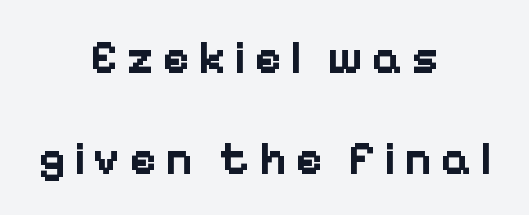
Q: Is the text bold? A: Yes.
Q: Is the text italic (slanted)? A: No, it is upright.
Q: Is the typeface a serif or a sans-serif typeface? A: Sans-serif.
Q: Is the text underlined? A: No.
Q: How is the paragraph aligned? A: Centered.
Q: Is the spacing between lines tight, normal or loose? A: Loose.
Q: Width (condensed, normal, or wide)? A: Normal.
Q: Stroke contrast? A: Low.
Q: x-height? A: Medium.
Q: Monospaced? A: No.
